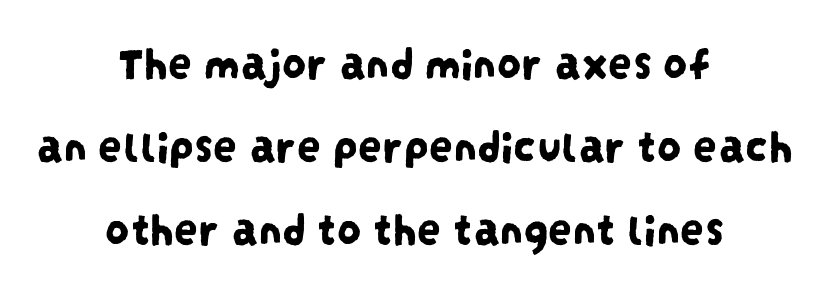
{"serif": "no", "width": "condensed", "stroke_contrast": "low", "x_height": "large", "monospaced": "no", "underline": "no", "align": "center", "line_spacing_ratio": 1.73, "letter_spacing": "normal", "letter_spacing_em": 0.0, "glyph_px": 48}
